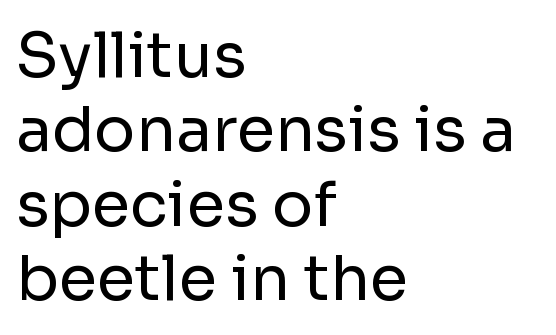
{"serif": "no", "italic": "no", "bold": "no", "weight": "regular", "width": "normal", "stroke_contrast": "low", "x_height": "medium", "monospaced": "no", "underline": "no", "align": "left", "line_spacing_ratio": 1.2, "letter_spacing": "normal", "letter_spacing_em": 0.0, "glyph_px": 62}
